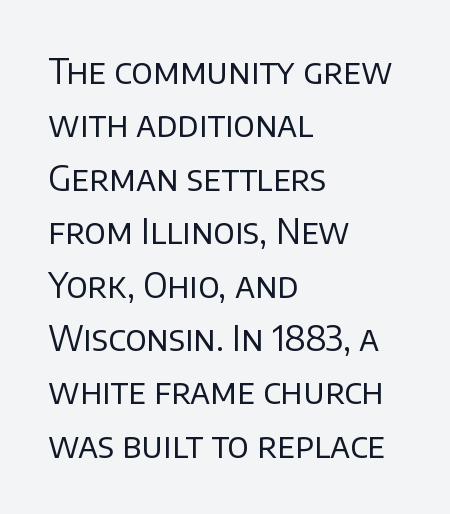
The image shows 34 px regular-weight sans-serif type, upright; set left-aligned, normal line spacing (1.57x), normal letter spacing, not underlined; low stroke contrast and a large x-height.
